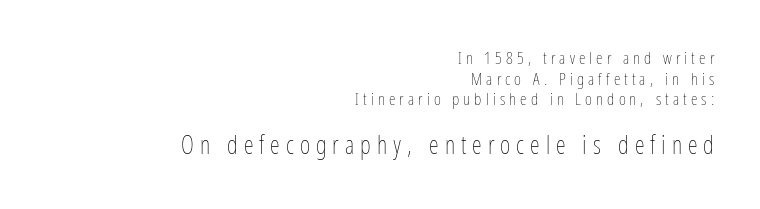
{"italic": "no", "bold": "no", "underline": "no", "align": "right", "line_spacing_ratio": 1.21, "letter_spacing": "wide", "letter_spacing_em": 0.24, "larger_block": "second", "size_ratio": 1.47, "glyph_px": 25}
